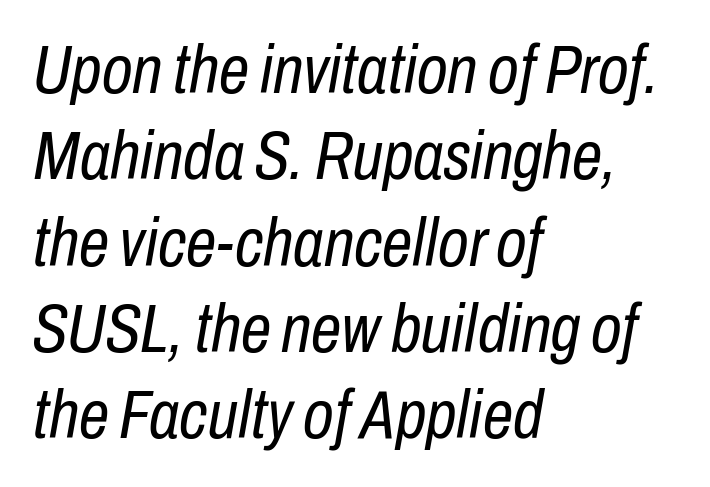
{"italic": "yes", "lean": "right", "slant_degrees": 10, "bold": "no", "weight": "regular", "width": "condensed", "stroke_contrast": "low", "x_height": "medium", "monospaced": "no", "underline": "no", "align": "left", "line_spacing": "normal", "line_spacing_ratio": 1.27, "letter_spacing": "normal", "letter_spacing_em": 0.0, "glyph_px": 68}
